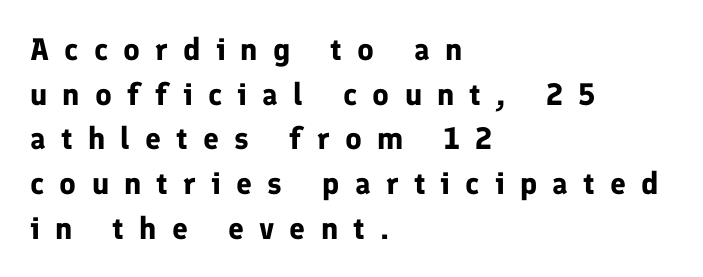
Q: Is the text bold? A: Yes.
Q: Is the text italic (slanted)? A: No, it is upright.
Q: Is the typeface a serif or a sans-serif typeface? A: Sans-serif.
Q: Is the text underlined? A: No.
Q: How is the paragraph aligned? A: Left-aligned.
Q: Is the spacing between letters normal or unusually wide? A: Unusually wide.
Q: Is the spacing between lines tight, normal or loose? A: Normal.
Q: Width (condensed, normal, or wide)? A: Normal.
Q: Stroke contrast? A: Low.
Q: x-height? A: Medium.
Q: Monospaced? A: No.
